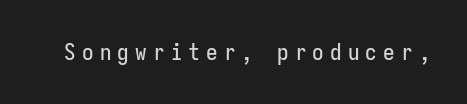
The tracking jumps out immediately: characters are airy and widely separated. The area under the type is left untouched. The letters stand straight up with perfectly vertical stems.
